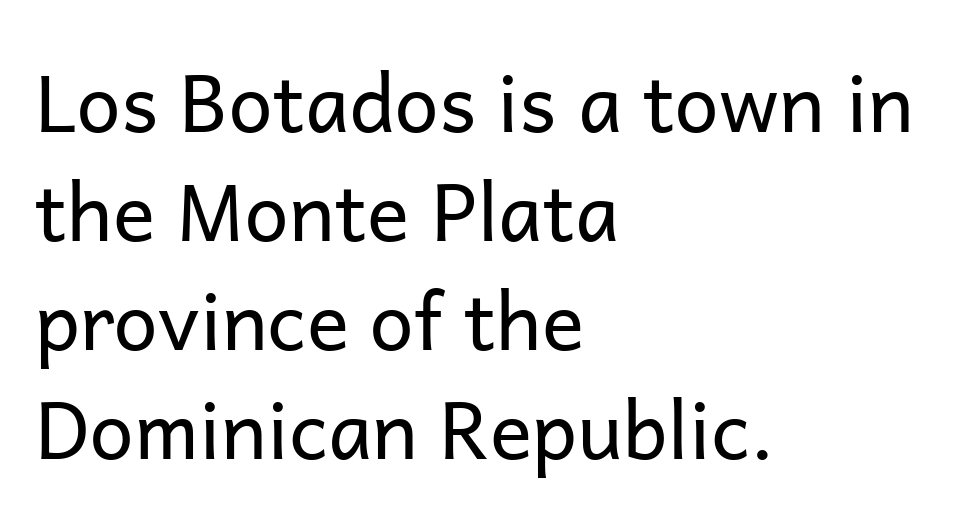
The image shows 79 px regular-weight sans-serif type, upright; set left-aligned, normal line spacing (1.38x), normal letter spacing, not underlined; low stroke contrast and a medium x-height.
